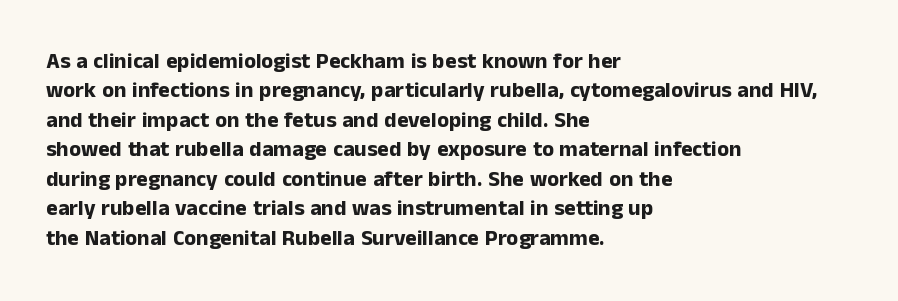
The vertical gap from one line to the next is medium. The rendering uses a bold face; every stroke is thick and dark. When letters stand straight like this, we call the style roman or upright. A typesetter would call this zero additional tracking.
